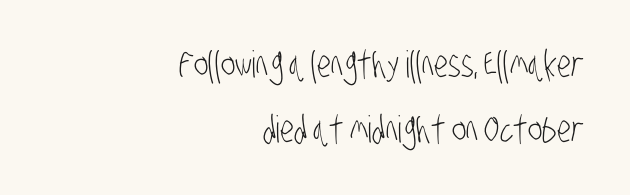
{"serif": "no", "bold": "no", "weight": "light", "width": "condensed", "stroke_contrast": "low", "x_height": "large", "monospaced": "no", "underline": "no", "align": "right", "line_spacing_ratio": 1.75, "letter_spacing": "normal", "letter_spacing_em": 0.0, "glyph_px": 37}
